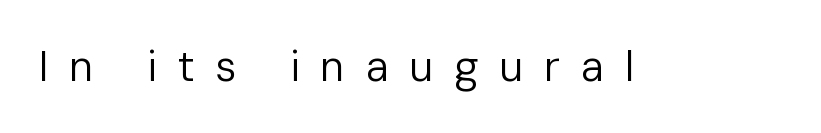
Q: Is the text bold? A: No.
Q: Is the text italic (slanted)? A: No, it is upright.
Q: Is the typeface a serif or a sans-serif typeface? A: Sans-serif.
Q: Is the text underlined? A: No.
Q: Is the spacing between letters normal or unusually wide? A: Unusually wide.
Q: Width (condensed, normal, or wide)? A: Normal.
Q: Stroke contrast? A: Low.
Q: x-height? A: Medium.
Q: Monospaced? A: No.
